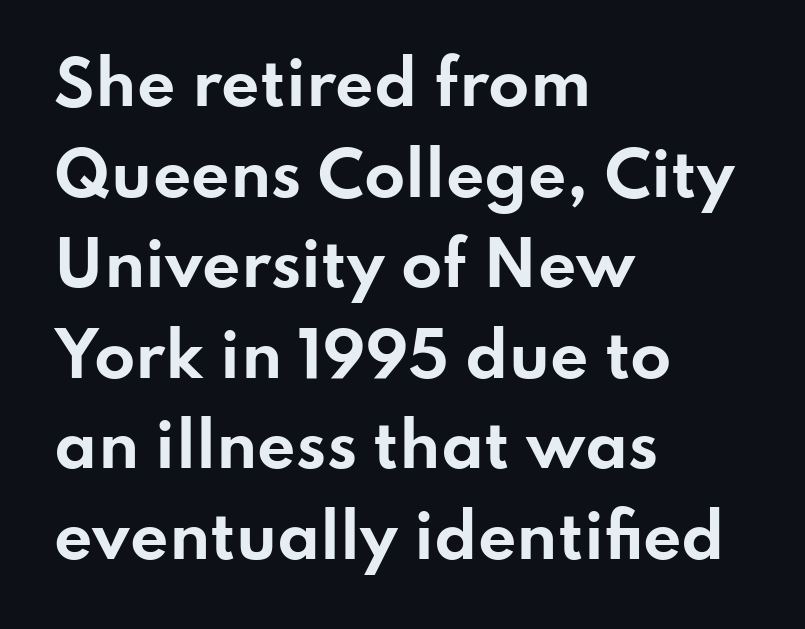
The image shows 60 px bold, wide sans-serif type, upright; set left-aligned, normal line spacing (1.51x), normal letter spacing, not underlined; low stroke contrast and a small x-height.
